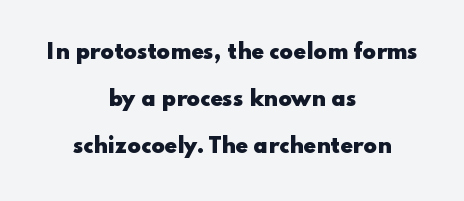
Horizontal alignment here is central, giving a formal, balanced look. The block of text is sparse from top to bottom, with ample space between rows. The lettering holds an erect, upright posture throughout. The letters sit at their default tracking, neither squeezed nor spread.
